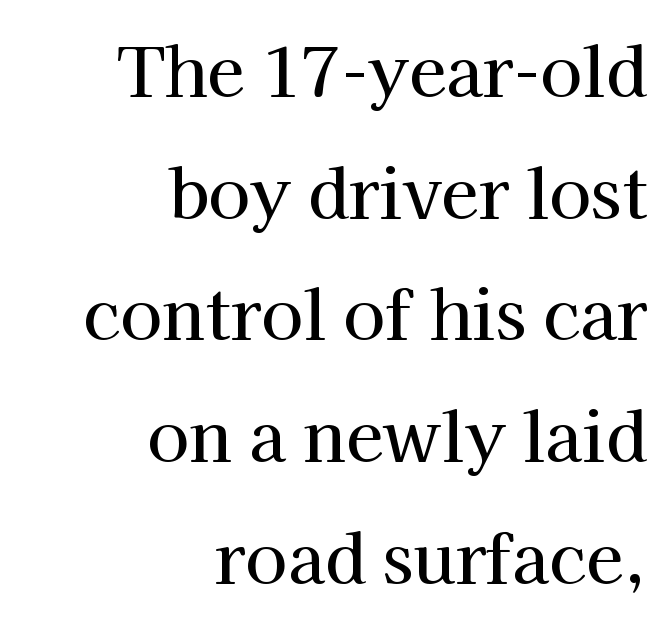
The specimen omits any rule beneath the text block's lines. The passage is arranged like a letterhead date or caption credit — flush right. The letters carry serifs — small finishing strokes at the ends of their stems. The face used here is rendered with its standard letterfit. A roman cut, with each character standing at attention.
